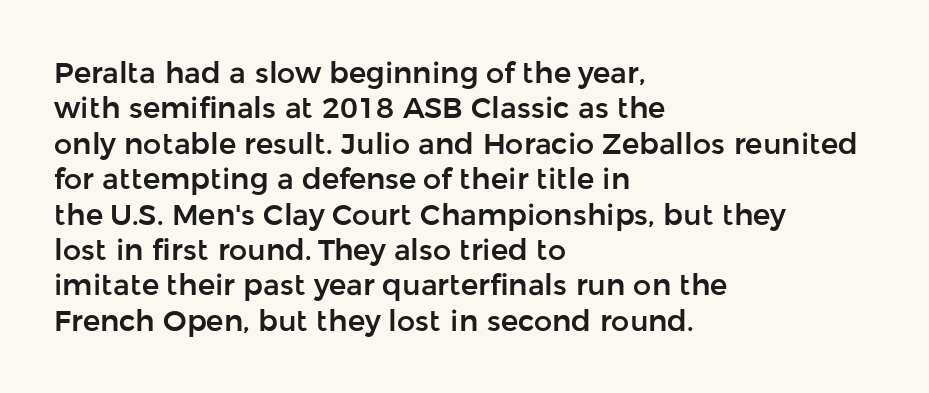
The image shows 29 px sans-serif type, upright; set left-aligned, line spacing 1.22x, normal letter spacing, not underlined; low stroke contrast and a medium x-height.
